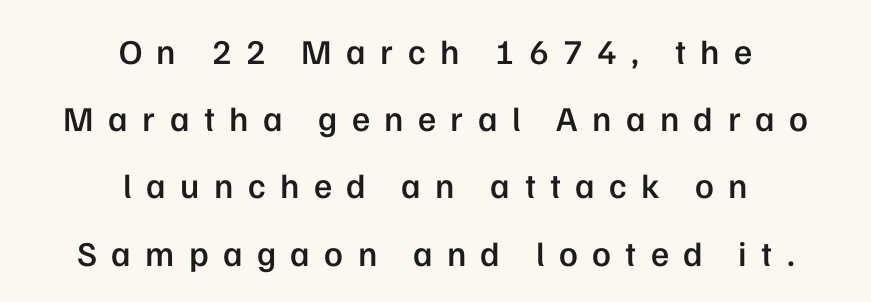
Horizontally, the lines are justified to the midpoint only. The passage shown is not underscored anywhere. The designer went with a sans here, leaving each stem footless. These lines stand farther apart than default settings would place them.
